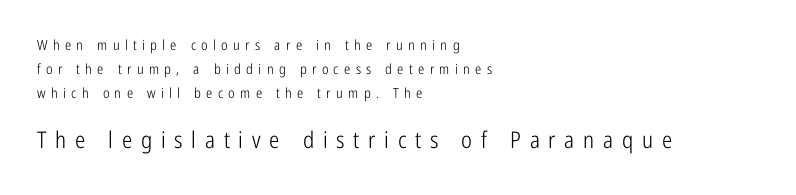
{"italic": "no", "bold": "no", "underline": "no", "align": "left", "line_spacing_ratio": 1.73, "letter_spacing": "wide", "letter_spacing_em": 0.38, "larger_block": "second", "size_ratio": 1.64, "glyph_px": 23}
